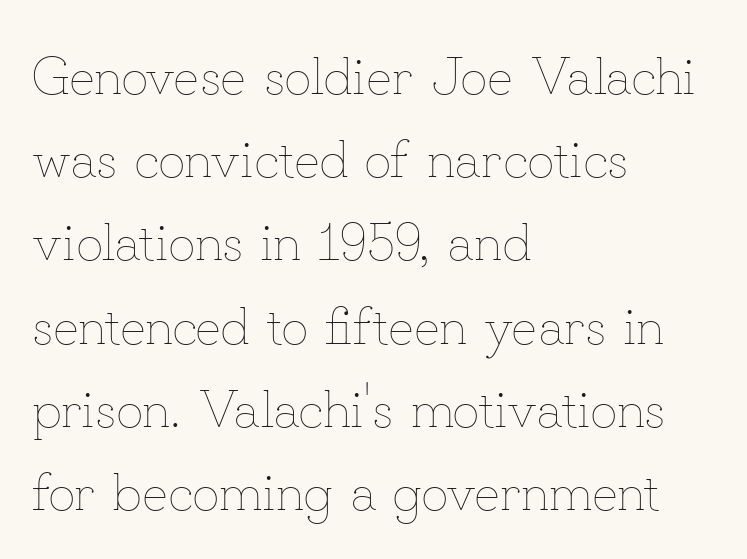
The image shows 53 px thin type, upright; set left-aligned, normal line spacing (1.57x), normal letter spacing, not underlined; low stroke contrast and a small x-height.
